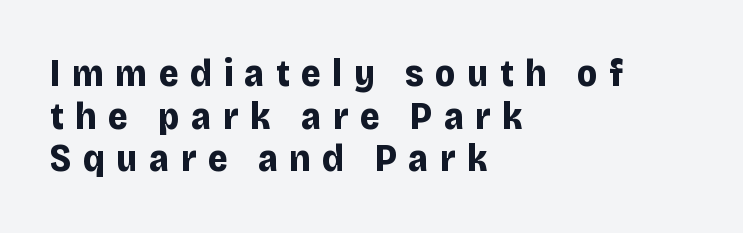
The image shows 38 px bold sans-serif type, upright; set left-aligned, tight line spacing (1.12x), unusually wide letter spacing (+0.3 em), not underlined; low stroke contrast and a large x-height.
